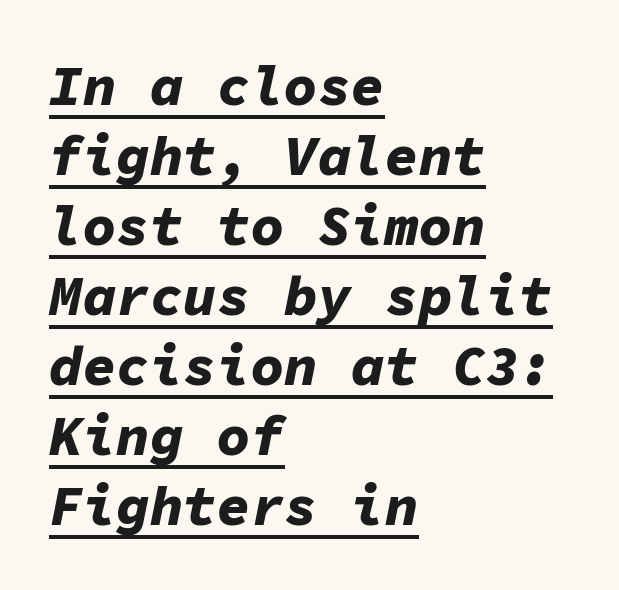
Q: Is the text bold? A: Yes.
Q: Is the text italic (slanted)? A: Yes, it leans right by about 11 degrees.
Q: Is the text underlined? A: Yes.
Q: How is the paragraph aligned? A: Left-aligned.
Q: Is the spacing between letters normal or unusually wide? A: Normal.
Q: Is the spacing between lines tight, normal or loose? A: Normal.
Q: Width (condensed, normal, or wide)? A: Normal.
Q: Stroke contrast? A: Low.
Q: x-height? A: Medium.
Q: Monospaced? A: Yes.
